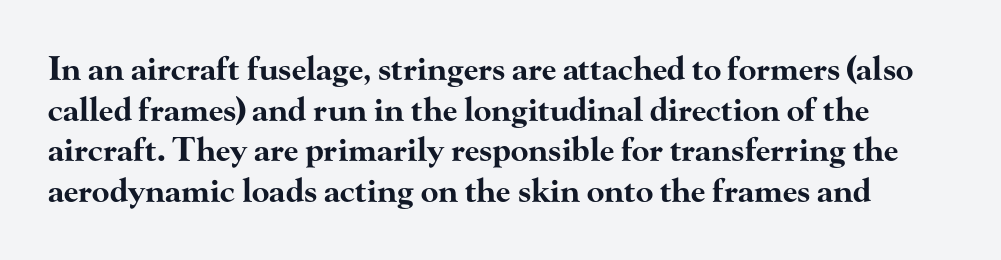
The image shows 32 px bold, wide serif type, upright; set normal line spacing (1.27x), normal letter spacing, not underlined; high stroke contrast and a small x-height.
